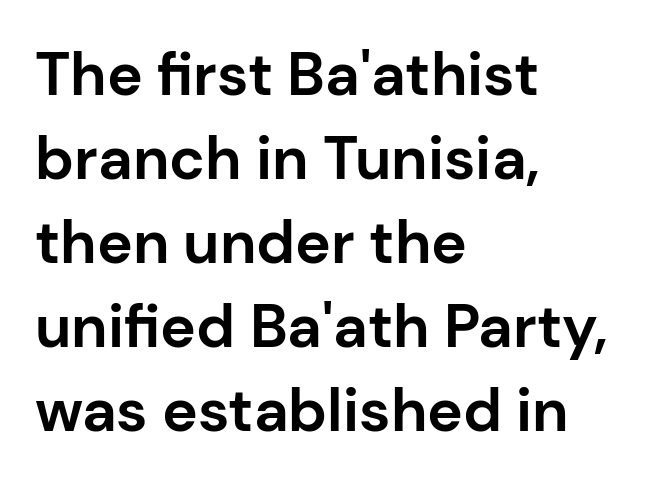
The image shows 60 px bold sans-serif type, upright; set left-aligned, normal line spacing (1.4x), normal letter spacing, not underlined; low stroke contrast and a medium x-height.
